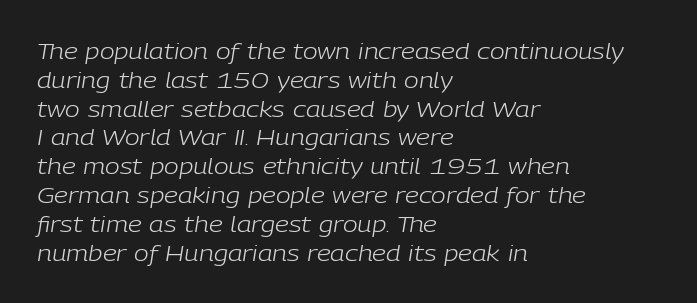
The image shows 22 px text type, italic (leaning right); set left-aligned, normal line spacing (1.31x), normal letter spacing, not underlined.
